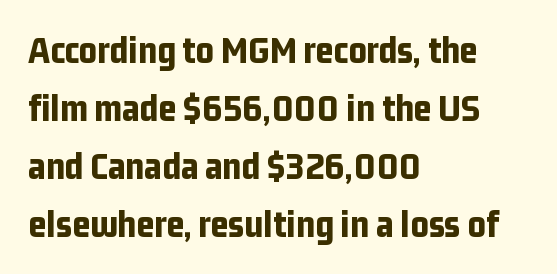
The image shows 39 px bold, condensed sans-serif type, upright; set left-aligned, normal line spacing (1.49x), normal letter spacing, not underlined; low stroke contrast and a medium x-height.
